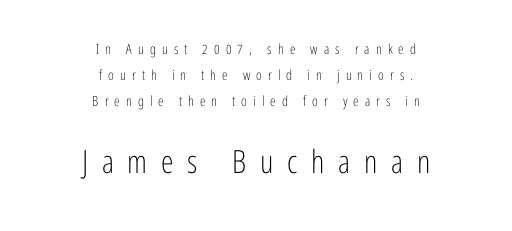
Q: Is the text bold? A: No.
Q: Is the text italic (slanted)? A: No, it is upright.
Q: Is the typeface a serif or a sans-serif typeface? A: Sans-serif.
Q: Is the text underlined? A: No.
Q: How is the paragraph aligned? A: Centered.
Q: Is the spacing between letters normal or unusually wide? A: Unusually wide.
Q: Which block of text is set in a larger size, the first (top) or the second (bottom)? A: The second (bottom) one.
Q: Width (condensed, normal, or wide)? A: Condensed.
Q: Stroke contrast? A: Low.
Q: x-height? A: Medium.
Q: Monospaced? A: No.
